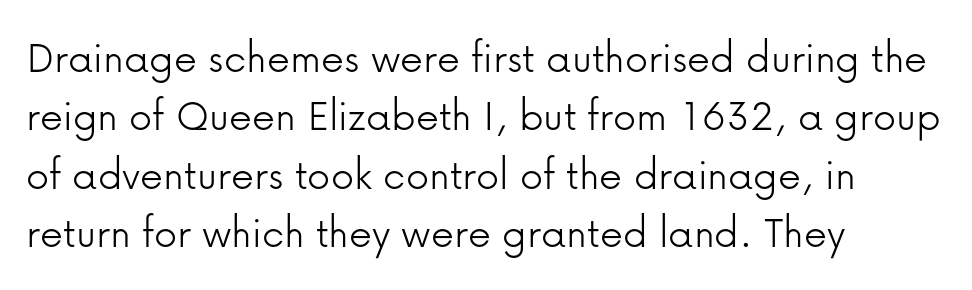
Q: Is the text bold? A: No.
Q: Is the text italic (slanted)? A: No, it is upright.
Q: Is the typeface a serif or a sans-serif typeface? A: Sans-serif.
Q: Is the text underlined? A: No.
Q: How is the paragraph aligned? A: Left-aligned.
Q: Is the spacing between letters normal or unusually wide? A: Normal.
Q: Is the spacing between lines tight, normal or loose? A: Normal.
Q: Width (condensed, normal, or wide)? A: Normal.
Q: Stroke contrast? A: Low.
Q: x-height? A: Medium.
Q: Monospaced? A: No.
